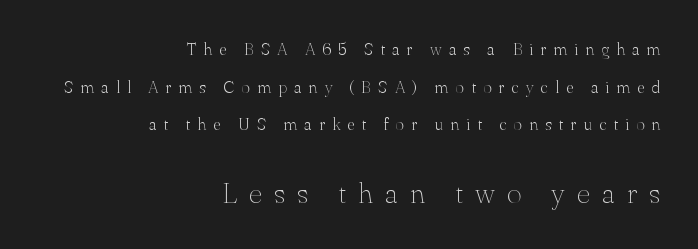
Q: Is the text bold? A: No.
Q: Is the text italic (slanted)? A: No, it is upright.
Q: Is the typeface a serif or a sans-serif typeface? A: Serif.
Q: Is the text underlined? A: No.
Q: How is the paragraph aligned? A: Right-aligned.
Q: Is the spacing between letters normal or unusually wide? A: Unusually wide.
Q: Is the spacing between lines tight, normal or loose? A: Loose.
Q: Which block of text is set in a larger size, the first (top) or the second (bottom)? A: The second (bottom) one.
Q: Width (condensed, normal, or wide)? A: Normal.
Q: Stroke contrast? A: Medium.
Q: x-height? A: Small.
Q: Monospaced? A: No.
